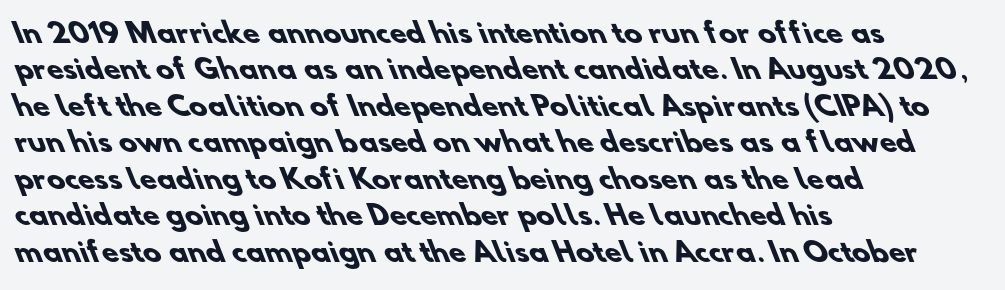
{"bold": "yes", "underline": "no", "align": "left", "line_spacing": "normal", "line_spacing_ratio": 1.35, "letter_spacing": "normal", "letter_spacing_em": 0.0, "glyph_px": 27}
